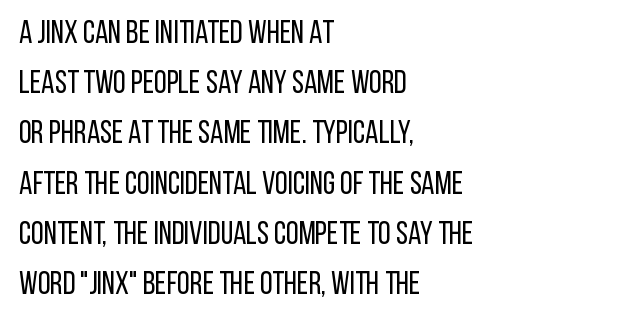
Q: Is the text bold? A: No.
Q: Is the text italic (slanted)? A: No, it is upright.
Q: Is the typeface a serif or a sans-serif typeface? A: Sans-serif.
Q: Is the text underlined? A: No.
Q: How is the paragraph aligned? A: Left-aligned.
Q: Is the spacing between letters normal or unusually wide? A: Normal.
Q: Is the spacing between lines tight, normal or loose? A: Normal.
Q: Width (condensed, normal, or wide)? A: Condensed.
Q: Stroke contrast? A: Low.
Q: x-height? A: Large.
Q: Monospaced? A: No.
